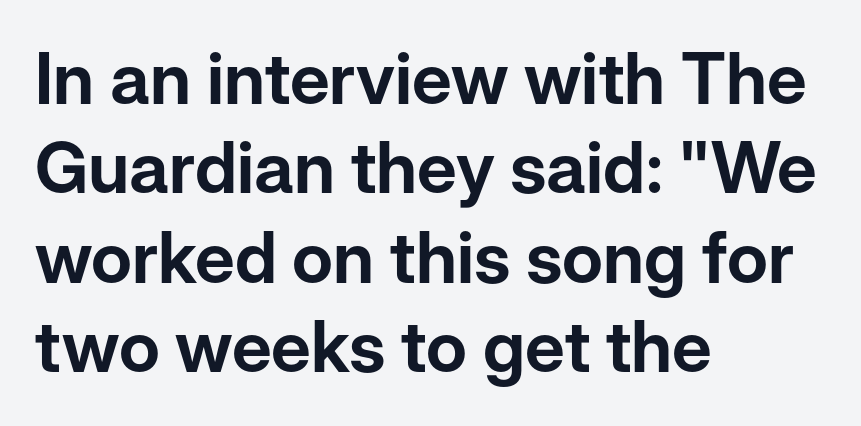
The image shows 71 px sans-serif type, upright; set left-aligned, normal line spacing (1.26x), normal letter spacing, not underlined; low stroke contrast and a medium x-height.
